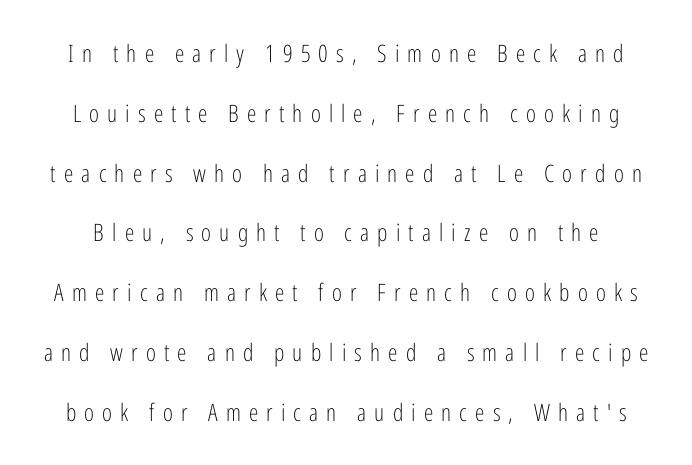
The passage shown has open, widely tracked lettering throughout. Airy leading. Is the stroke heavy? The answer is a plain regular-or-lighter. In terms of posture, this sample is upright. Type without underlining.
